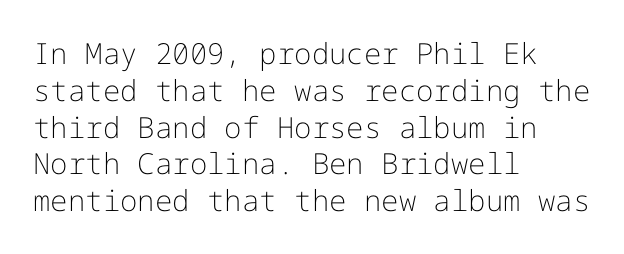
Leading matches the norm, producing a regular column. The strokes are not fattened; the text isn't bold. The typeface chosen for these lines omits serifs. Which margin do the lines hug? The left one — the right edge is uneven. Quick note: not italic, upright.
